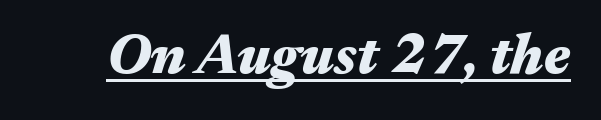
You can see a thin bar hugging the bottom of the glyphs. Posture: slanted. Summary of weight: heavy, a full bold. Note the varied advance widths — an 'i' is clearly narrower than an 'm'. Each word holds together tightly as a unit, with standard inter-letter gaps.
